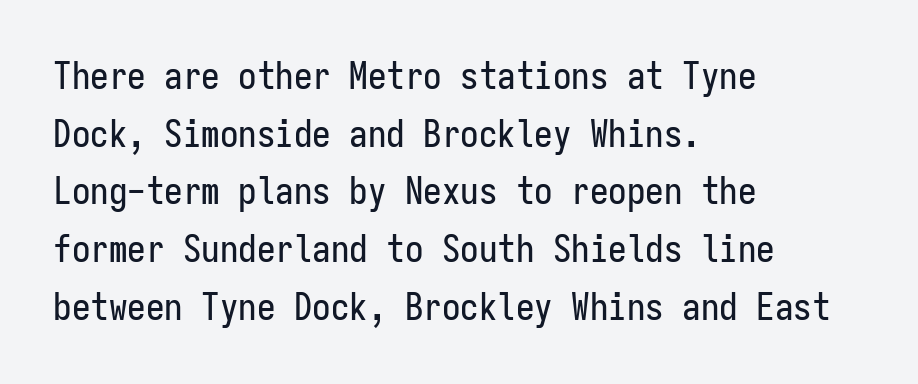
The image shows 37 px condensed sans-serif type, upright, monospaced; set left-aligned, normal line spacing (1.56x), normal letter spacing, not underlined; low stroke contrast and a medium x-height.
